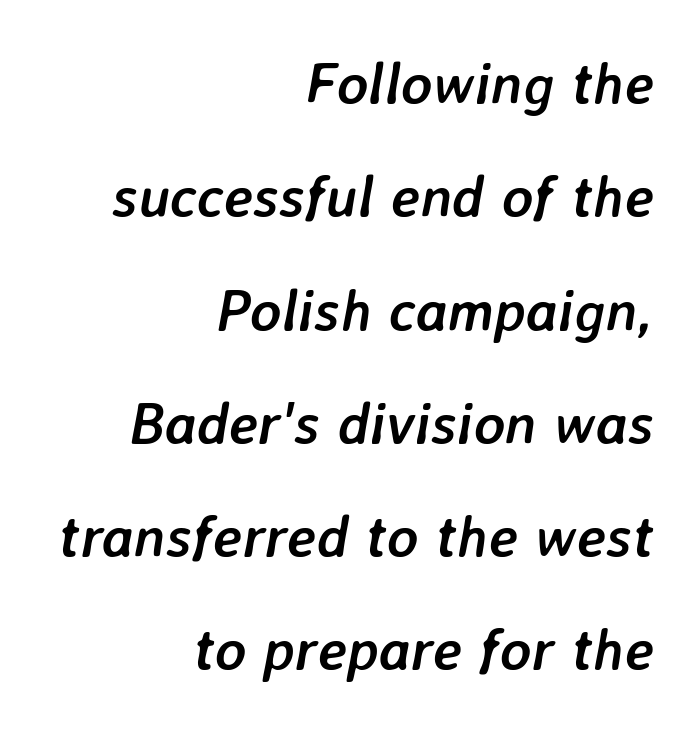
There's an unmistakable incline to the writing here. Emphasis by weight is at full strength: bold. Note the varied advance widths — an 'i' is clearly narrower than an 'm'. The passage is arranged like a letterhead date or caption credit — flush right.
